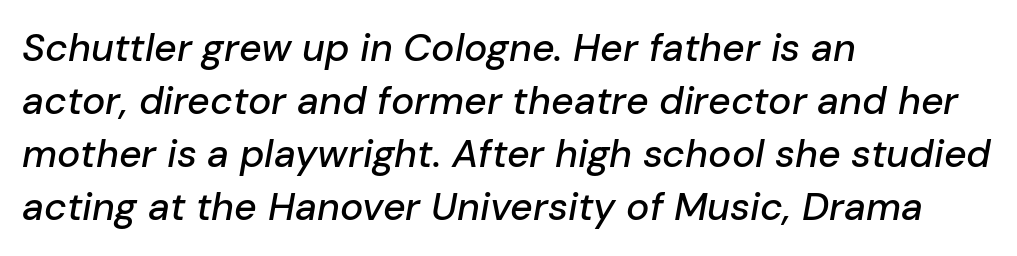
Q: Is the text italic (slanted)? A: Yes, it leans right by about 10 degrees.
Q: Is the text underlined? A: No.
Q: How is the paragraph aligned? A: Left-aligned.
Q: Is the spacing between letters normal or unusually wide? A: Normal.
Q: Is the spacing between lines tight, normal or loose? A: Normal.
Q: Width (condensed, normal, or wide)? A: Normal.
Q: Stroke contrast? A: Low.
Q: x-height? A: Medium.
Q: Monospaced? A: No.
